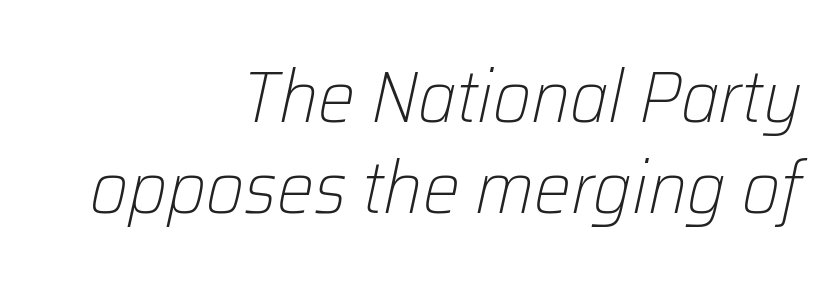
{"italic": "yes", "lean": "right", "slant_degrees": 12, "bold": "no", "weight": "light", "width": "normal", "stroke_contrast": "low", "x_height": "medium", "monospaced": "no", "underline": "no", "align": "right", "line_spacing_ratio": 1.23, "letter_spacing": "normal", "letter_spacing_em": 0.0, "glyph_px": 74}
